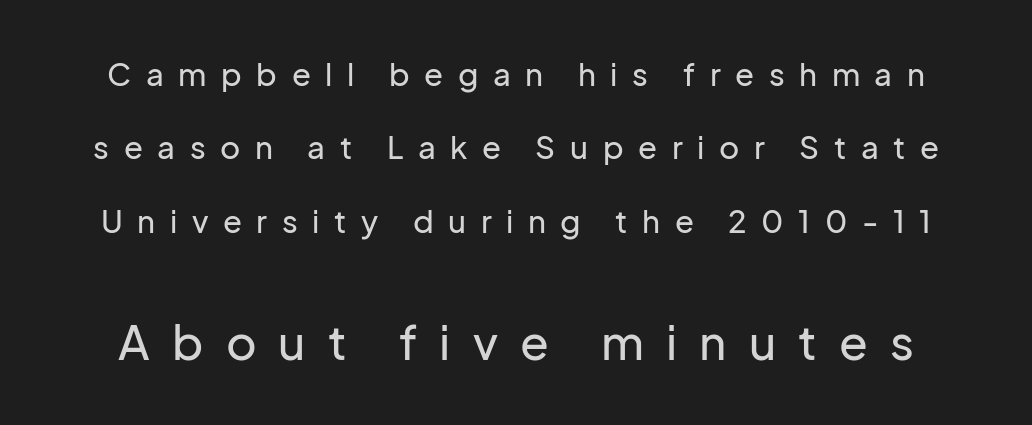
Q: Is the text italic (slanted)? A: No, it is upright.
Q: Is the typeface a serif or a sans-serif typeface? A: Sans-serif.
Q: Is the text underlined? A: No.
Q: Is the spacing between letters normal or unusually wide? A: Unusually wide.
Q: Is the spacing between lines tight, normal or loose? A: Loose.
Q: Which block of text is set in a larger size, the first (top) or the second (bottom)? A: The second (bottom) one.
Q: Width (condensed, normal, or wide)? A: Normal.
Q: Stroke contrast? A: Low.
Q: x-height? A: Medium.
Q: Monospaced? A: No.
